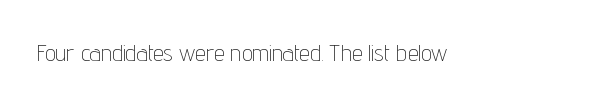
{"italic": "no", "bold": "no", "underline": "no", "letter_spacing": "normal", "letter_spacing_em": 0.0, "glyph_px": 24}
